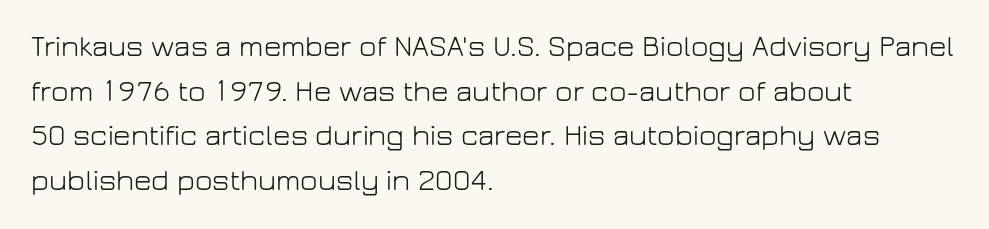
{"serif": "no", "italic": "no", "bold": "no", "weight": "light", "width": "normal", "stroke_contrast": "low", "x_height": "medium", "monospaced": "no", "underline": "no", "align": "left", "line_spacing": "normal", "line_spacing_ratio": 1.49, "letter_spacing": "normal", "letter_spacing_em": 0.0, "glyph_px": 30}
